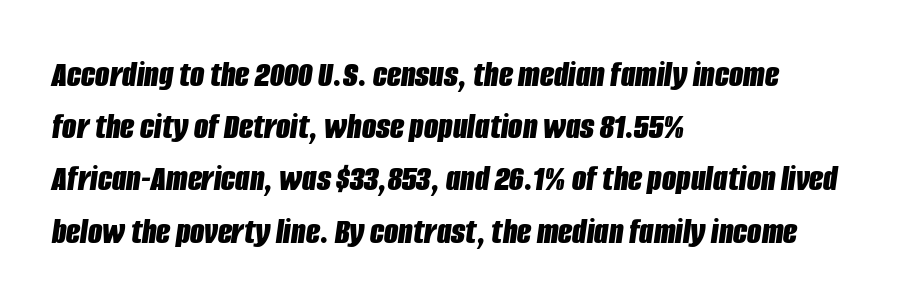
What weight is shown? A full bold with thick strokes. Is the letter spacing exaggerated? No — it looks like the ordinary default. The letters are slanted; this is an italic face. Think of a printed novel: that variable character pitch is what you see here. If you drew a ruler down the left edge, every line would touch it.
